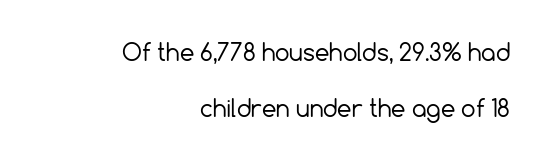
Whoever set this chose breathing room over compactness in the vertical rhythm. Posture: vertical. The strokes are not fattened; the text isn't bold. Only glyphs here, with clear space below each row. This rendering uses right alignment, leaving the left contour irregular.
